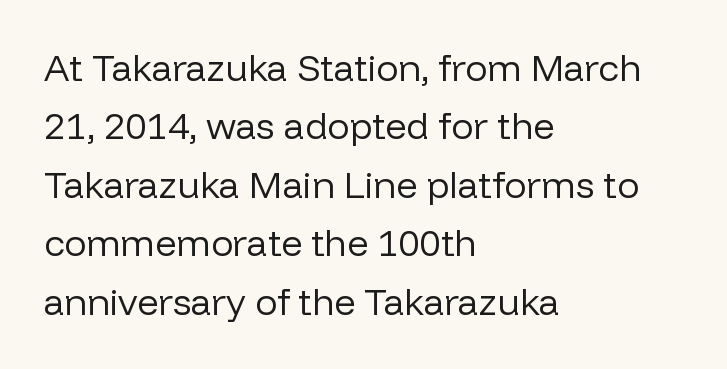
{"serif": "no", "italic": "no", "bold": "no", "weight": "regular", "width": "normal", "stroke_contrast": "low", "x_height": "medium", "monospaced": "no", "underline": "no", "align": "left", "line_spacing": "normal", "line_spacing_ratio": 1.58, "letter_spacing": "normal", "letter_spacing_em": 0.0, "glyph_px": 37}
